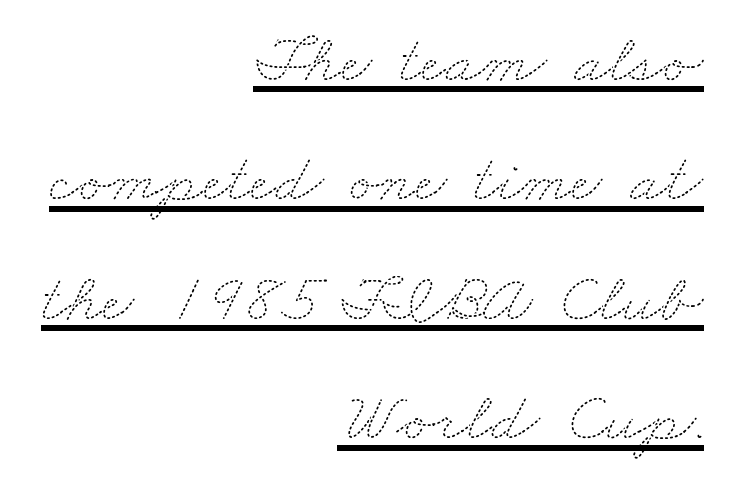
Q: Is the text bold? A: No.
Q: Is the text underlined? A: Yes.
Q: How is the paragraph aligned? A: Right-aligned.
Q: Is the spacing between letters normal or unusually wide? A: Normal.
Q: Width (condensed, normal, or wide)? A: Wide.
Q: Stroke contrast? A: Medium.
Q: x-height? A: Small.
Q: Monospaced? A: No.
